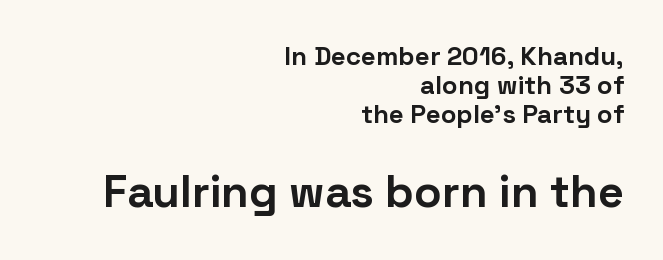
{"serif": "no", "italic": "no", "bold": "yes", "weight": "bold", "width": "normal", "stroke_contrast": "low", "x_height": "medium", "monospaced": "no", "underline": "no", "align": "right", "line_spacing": "tight", "line_spacing_ratio": 1.11, "letter_spacing": "normal", "letter_spacing_em": 0.0, "larger_block": "second", "size_ratio": 1.73, "glyph_px": 45}
